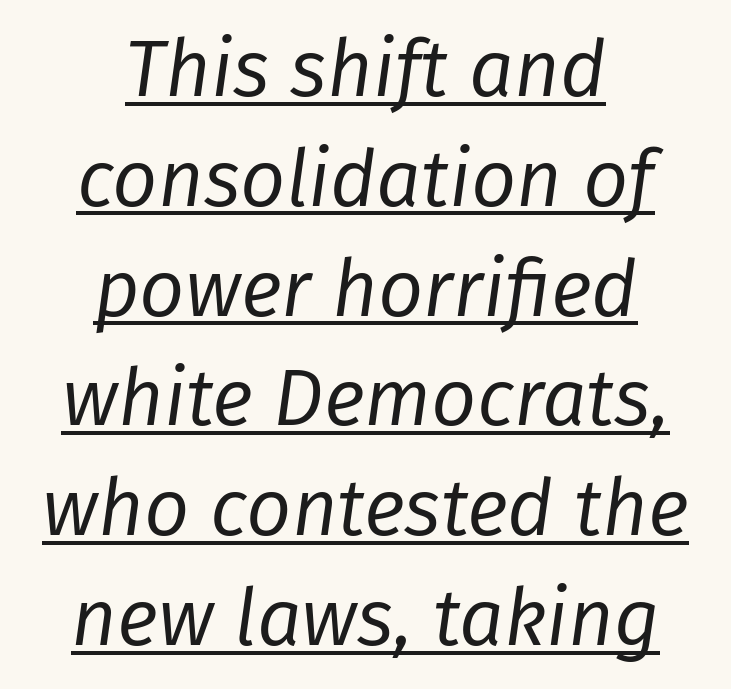
{"italic": "yes", "lean": "right", "slant_degrees": 8, "bold": "no", "weight": "regular", "width": "normal", "stroke_contrast": "low", "x_height": "medium", "monospaced": "no", "underline": "yes", "align": "center", "line_spacing": "normal", "line_spacing_ratio": 1.39, "letter_spacing": "normal", "letter_spacing_em": 0.0, "glyph_px": 79}
